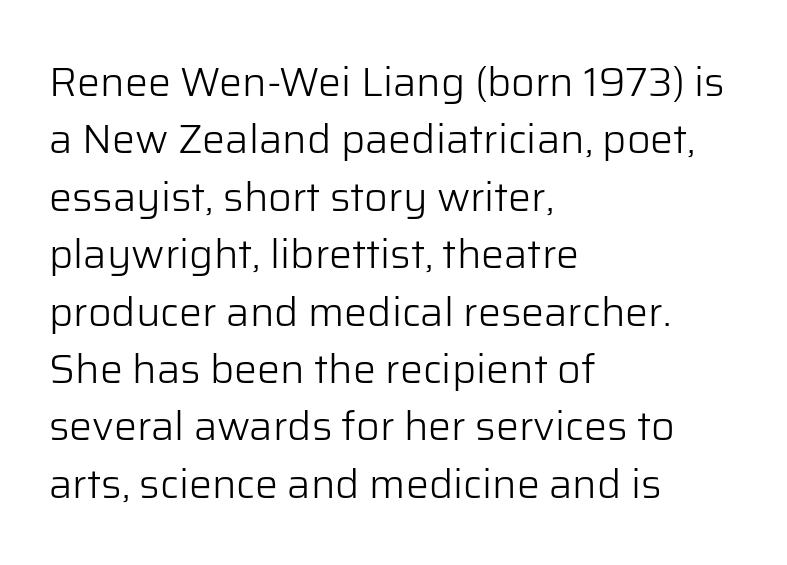
The image shows 41 px light sans-serif type, upright; set left-aligned, normal line spacing (1.4x), normal letter spacing, not underlined; low stroke contrast and a medium x-height.
